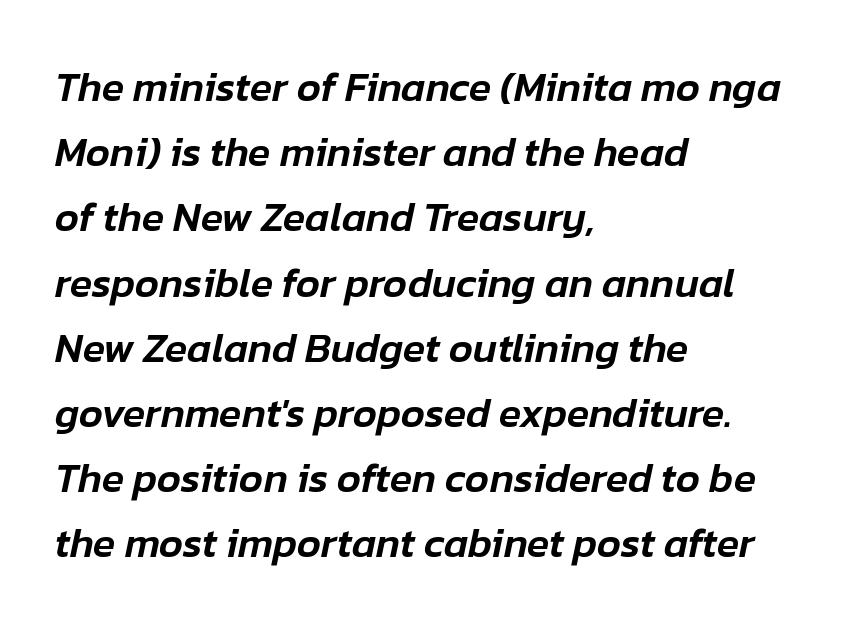
The image shows 41 px text type, italic (leaning right); set left-aligned, normal line spacing (1.59x), normal letter spacing, not underlined; low stroke contrast and a medium x-height.
